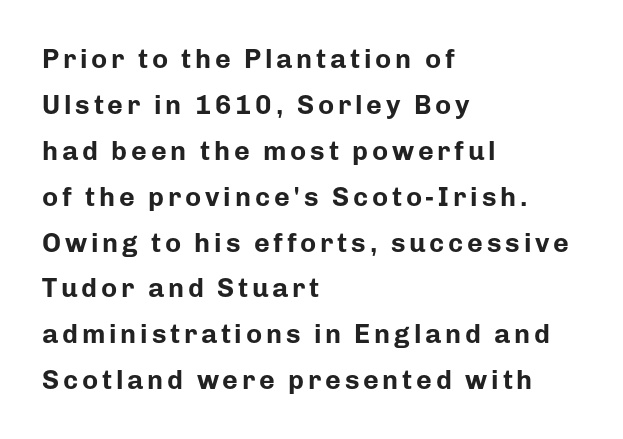
{"italic": "no", "bold": "yes", "underline": "no", "align": "left", "line_spacing": "normal", "line_spacing_ratio": 1.7, "glyph_px": 27}
